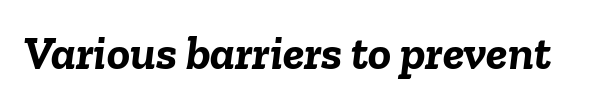
Standard letterfit; no display-style spreading of the glyphs. The whole block is typeset with a tilt. The foot of each line stays bare and open. A typesetter would call this proportional, since set widths differ per character. Every letter is thick-stroked: bold, no question.
